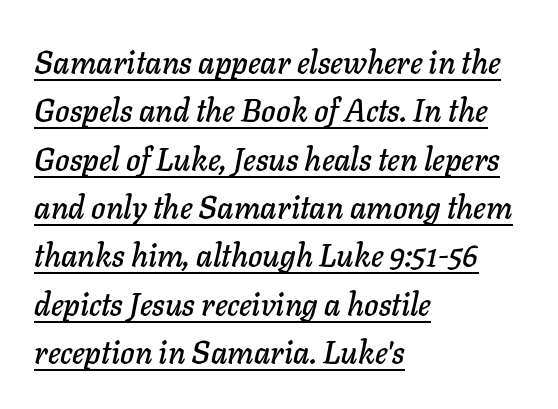
The vertical gap from one line to the next is medium. Short note: letters normally spaced. This sample uses an oblique cut, with every glyph tilted off the vertical. Leftover space on each line is placed entirely after the last word. Here the designer chose a conventional face with non-uniform glyph widths. Each line of the rendering has a horizontal stroke beneath the glyphs.
